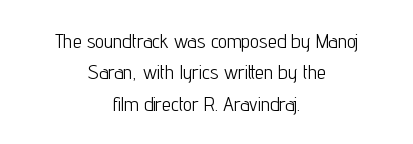
If you drew a line through each stem, it would be perfectly vertical. Short and long lines alike share a common midpoint. In terms of letterspacing, this is plain default setting. Letters rest on an invisible, unmarked baseline. Weight: in the light-to-regular range.
